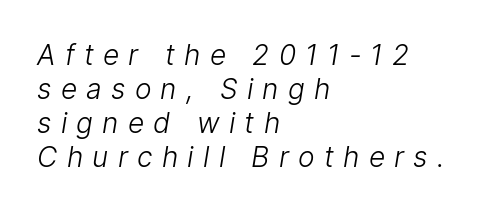
Q: Is the text bold? A: No.
Q: Is the typeface a serif or a sans-serif typeface? A: Sans-serif.
Q: Is the text underlined? A: No.
Q: How is the paragraph aligned? A: Left-aligned.
Q: Is the spacing between letters normal or unusually wide? A: Unusually wide.
Q: Width (condensed, normal, or wide)? A: Normal.
Q: Stroke contrast? A: Low.
Q: x-height? A: Medium.
Q: Monospaced? A: No.
